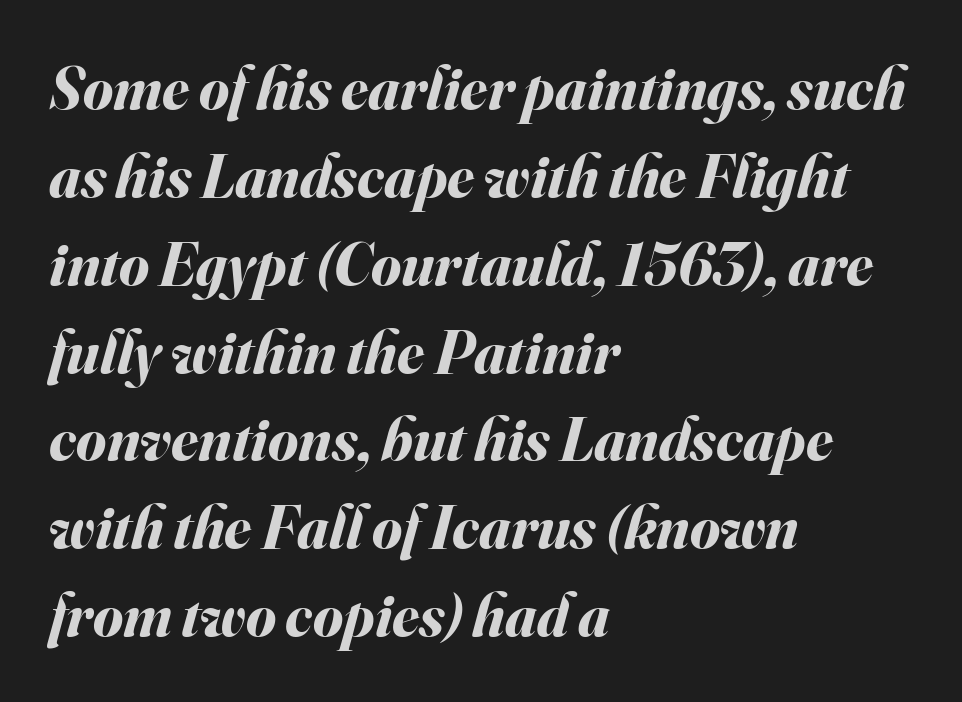
The image shows 61 px bold type, italic (leaning right); set left-aligned, normal line spacing (1.44x), normal letter spacing, not underlined; medium stroke contrast and a small x-height.
